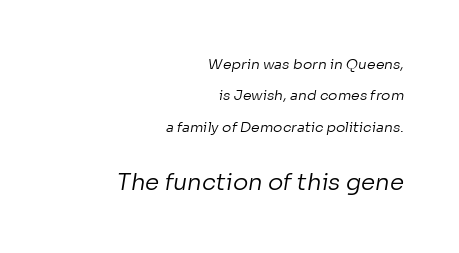
Between one letter and the next there's only the usual sliver of space. Successive baselines arrive slowly, with a big drop between each. In CSS terms this would be text-align: right. Weight: not bold — regular or lighter.
